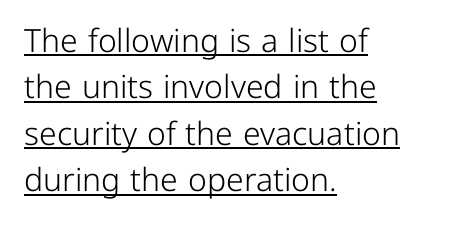
{"serif": "no", "italic": "no", "bold": "no", "weight": "light", "width": "normal", "stroke_contrast": "low", "x_height": "medium", "monospaced": "no", "underline": "yes", "align": "left", "line_spacing": "normal", "line_spacing_ratio": 1.45, "letter_spacing": "normal", "letter_spacing_em": 0.0, "glyph_px": 32}
